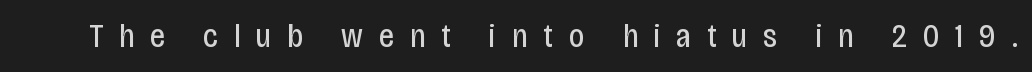
The image shows 33 px regular-weight, condensed sans-serif type, upright; set unusually wide letter spacing (+0.49 em), not underlined; low stroke contrast and a large x-height.
